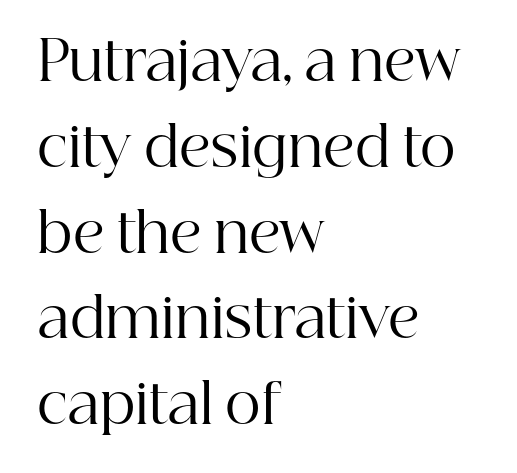
Vertical stems look standard width or narrower in stroke. Stroke terminals: seriffed. Character widths vary here, with narrow letters taking less room than wide ones. The line-height multiplier appears to be the usual default. In CSS terms this would be text-align: left. Vertical strokes here are truly vertical.
